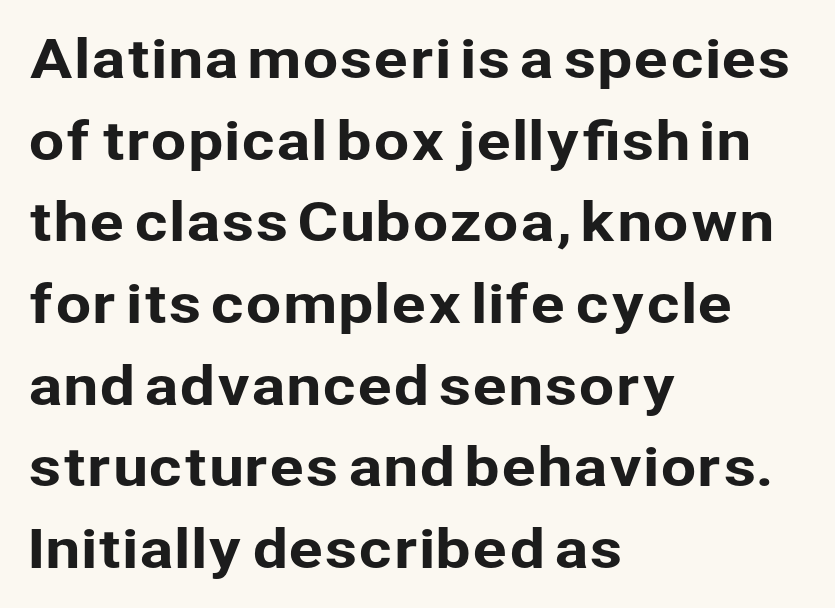
The image shows 52 px sans-serif type, upright; set left-aligned, normal line spacing (1.57x), normal letter spacing, not underlined; low stroke contrast and a medium x-height.
